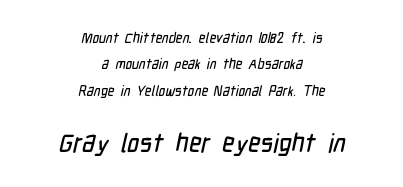
{"underline": "no", "align": "center", "line_spacing_ratio": 1.88, "letter_spacing": "normal", "letter_spacing_em": 0.0, "larger_block": "second", "size_ratio": 1.86, "glyph_px": 26}
